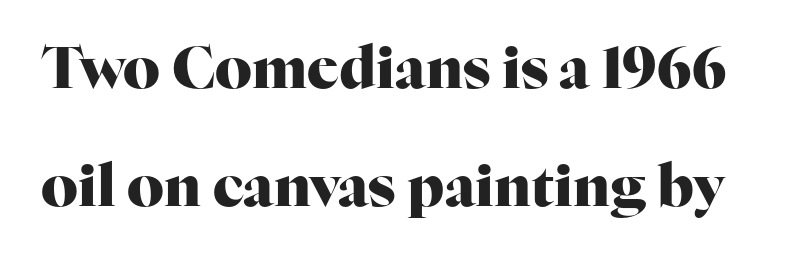
Q: Is the text bold? A: Yes.
Q: Is the text italic (slanted)? A: No, it is upright.
Q: Is the typeface a serif or a sans-serif typeface? A: Serif.
Q: Is the text underlined? A: No.
Q: Is the spacing between letters normal or unusually wide? A: Normal.
Q: Is the spacing between lines tight, normal or loose? A: Loose.
Q: Width (condensed, normal, or wide)? A: Normal.
Q: Stroke contrast? A: High.
Q: x-height? A: Medium.
Q: Monospaced? A: No.
